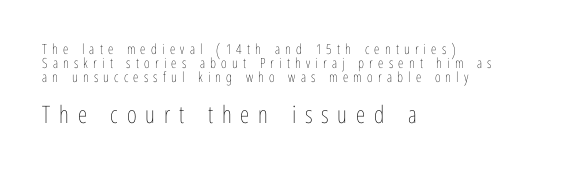
The image shows 24 px text type, upright; set left-aligned, tight line spacing (1.0x), unusually wide letter spacing (+0.37 em), not underlined; the second (bottom) block is 1.71x larger.
